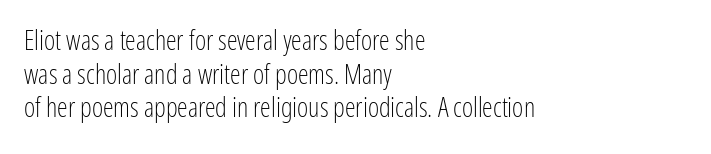
{"italic": "no", "bold": "no", "underline": "no", "align": "left", "line_spacing": "normal", "line_spacing_ratio": 1.25, "letter_spacing": "normal", "letter_spacing_em": 0.0, "glyph_px": 27}
